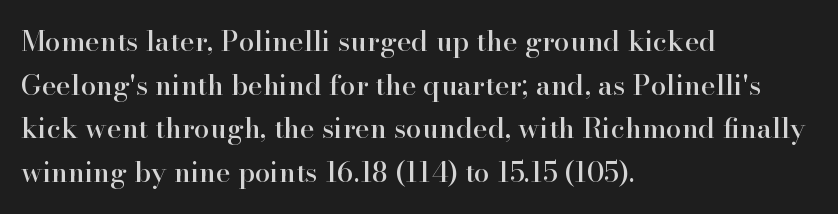
The image shows 28 px serif type, upright; set left-aligned, normal line spacing (1.56x), normal letter spacing, not underlined; high stroke contrast and a small x-height.
